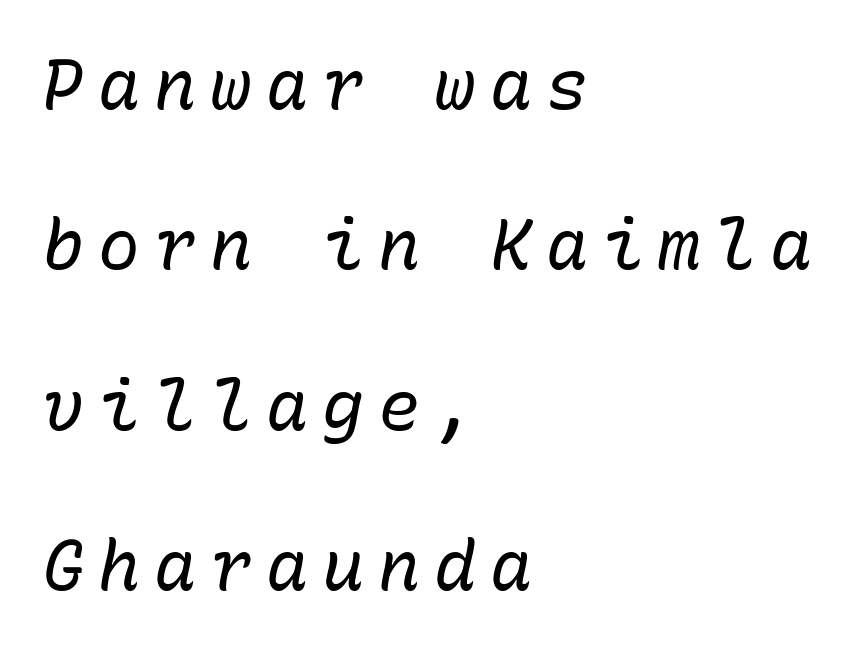
Each row of text sits above clean, open space. Between one letter and the next there's a generous, obvious gap. These glyphs show unthickened strokes, regular width or finer. Horizontally, the lines are justified to the leading edge only.
